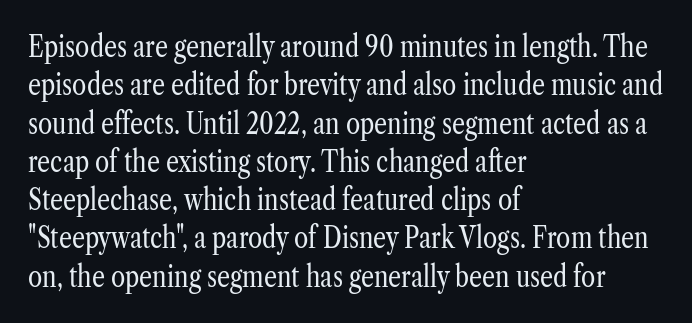
Here the designer chose a conventional face with non-uniform glyph widths. Honestly, the letter spacing is just normal — you wouldn't notice it. A typesetter would mark this as roman, not italic. The space between consecutive lines is moderate. Each row of text sits above clean, open space. Examine the stroke ends and you'll spot serifs.
